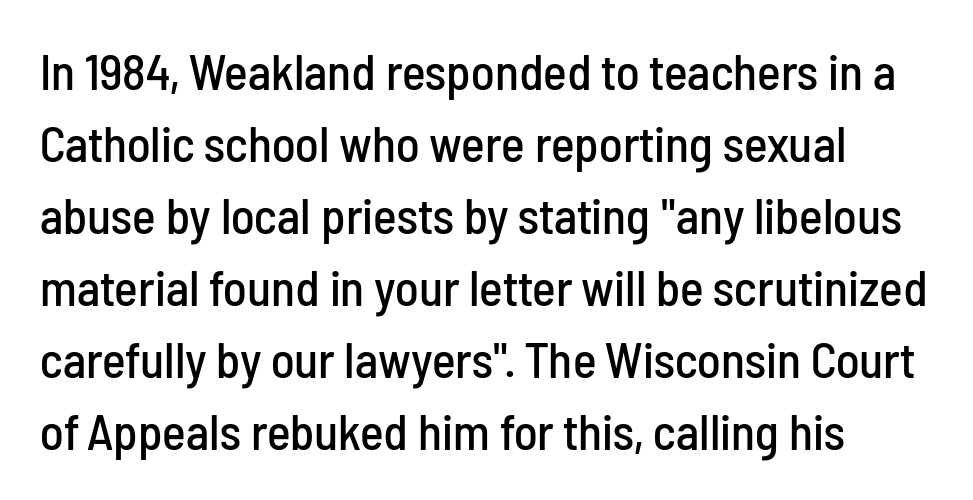
The image shows 50 px condensed sans-serif type, upright; set normal line spacing (1.44x), normal letter spacing, not underlined; low stroke contrast and a medium x-height.
